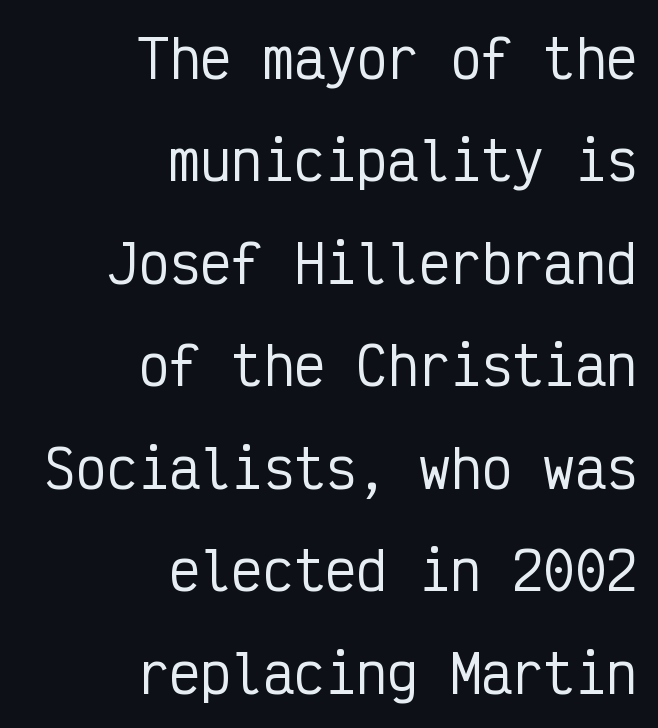
Q: Is the text italic (slanted)? A: No, it is upright.
Q: Is the typeface a serif or a sans-serif typeface? A: Sans-serif.
Q: Is the text underlined? A: No.
Q: How is the paragraph aligned? A: Right-aligned.
Q: Is the spacing between letters normal or unusually wide? A: Normal.
Q: Is the spacing between lines tight, normal or loose? A: Loose.
Q: Width (condensed, normal, or wide)? A: Condensed.
Q: Stroke contrast? A: Low.
Q: x-height? A: Medium.
Q: Monospaced? A: Yes.
